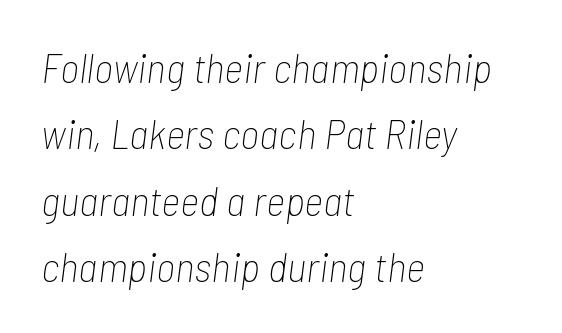
{"italic": "yes", "lean": "right", "slant_degrees": 7, "bold": "no", "weight": "thin", "width": "condensed", "stroke_contrast": "low", "x_height": "medium", "monospaced": "no", "underline": "no", "align": "left", "line_spacing": "normal", "line_spacing_ratio": 1.58, "letter_spacing": "normal", "letter_spacing_em": 0.0, "glyph_px": 42}
